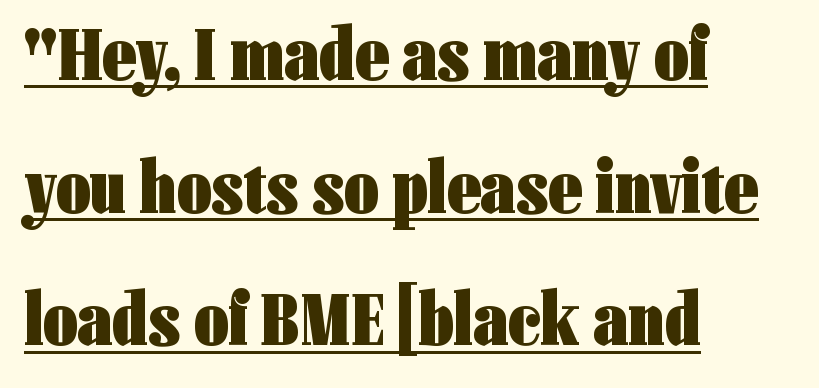
Tracking here is standard; glyphs follow each other at the usual distance. Look at the stroke-to-counter ratio: heavy, a bold. Each letter's strokes conclude bluntly, with no projecting serifs. Characters remain perfectly vertical along every line.
